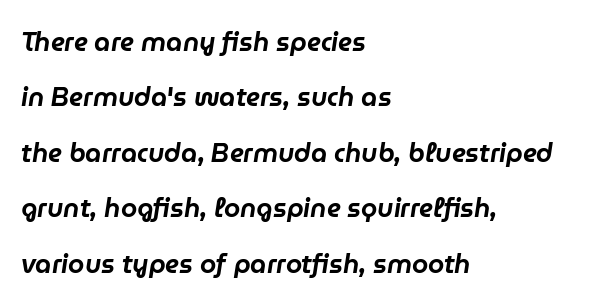
The image shows 26 px text type, italic (leaning right); set left-aligned, loose line spacing (2.13x), normal letter spacing, not underlined.
